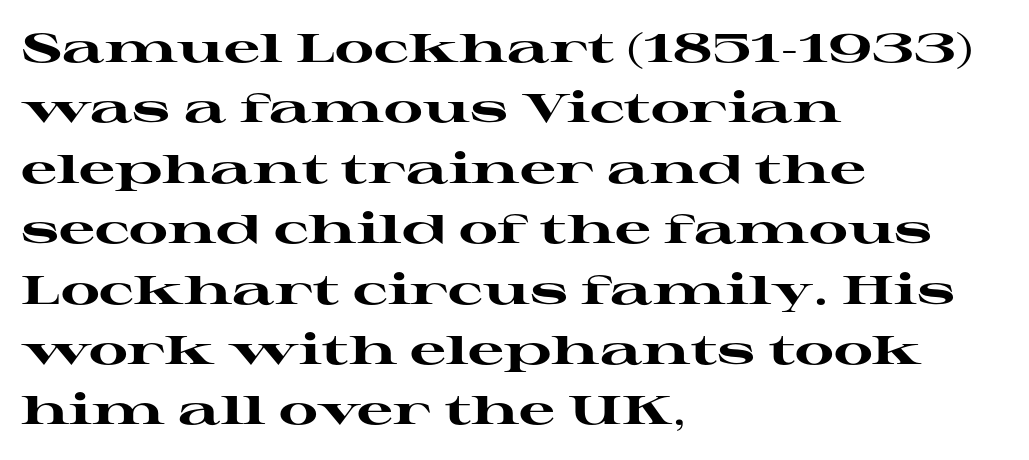
{"serif": "yes", "italic": "no", "bold": "yes", "weight": "heavy", "width": "wide", "stroke_contrast": "high", "x_height": "medium", "monospaced": "no", "underline": "no", "align": "left", "line_spacing": "normal", "line_spacing_ratio": 1.51, "letter_spacing": "normal", "letter_spacing_em": 0.0, "glyph_px": 40}
